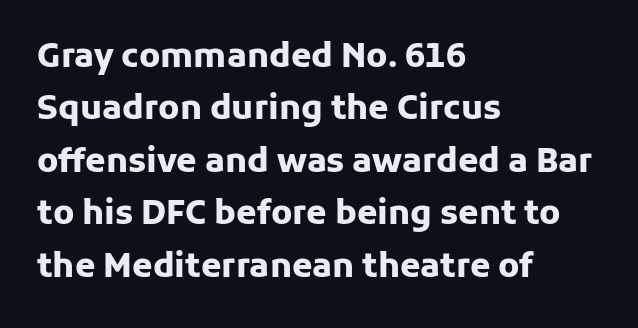
The image shows 33 px heavy sans-serif type, upright; set left-aligned, normal line spacing (1.59x), normal letter spacing, not underlined; low stroke contrast and a medium x-height.
